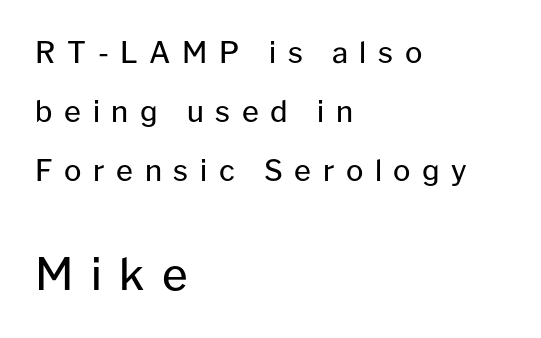
{"serif": "no", "italic": "no", "bold": "no", "weight": "regular", "width": "normal", "stroke_contrast": "low", "x_height": "medium", "monospaced": "no", "underline": "no", "align": "left", "line_spacing": "loose", "line_spacing_ratio": 2.03, "letter_spacing": "wide", "letter_spacing_em": 0.4, "larger_block": "second", "size_ratio": 1.52, "glyph_px": 44}
